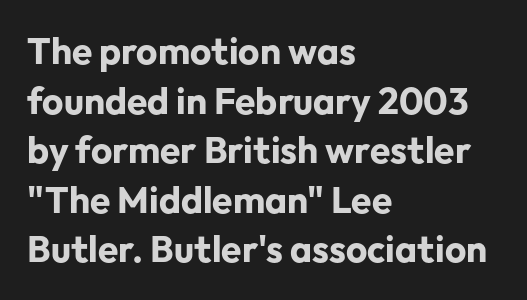
Q: Is the text bold? A: Yes.
Q: Is the text italic (slanted)? A: No, it is upright.
Q: Is the typeface a serif or a sans-serif typeface? A: Sans-serif.
Q: Is the text underlined? A: No.
Q: How is the paragraph aligned? A: Left-aligned.
Q: Is the spacing between letters normal or unusually wide? A: Normal.
Q: Is the spacing between lines tight, normal or loose? A: Normal.
Q: Width (condensed, normal, or wide)? A: Normal.
Q: Stroke contrast? A: Low.
Q: x-height? A: Medium.
Q: Monospaced? A: No.
